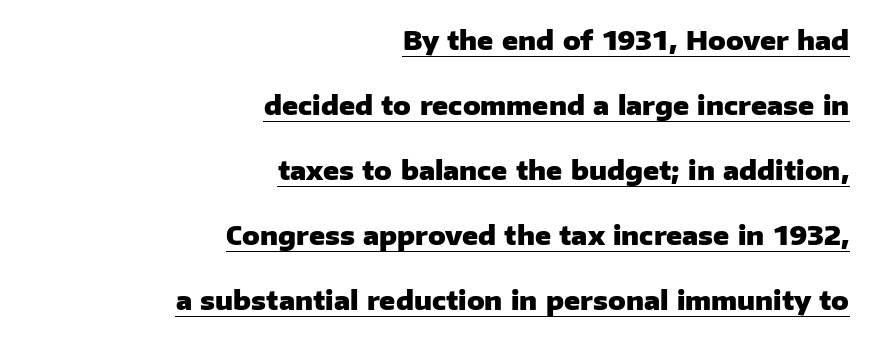
The image shows 26 px bold type, upright; set right-aligned, loose line spacing (2.5x), normal letter spacing, underlined.
